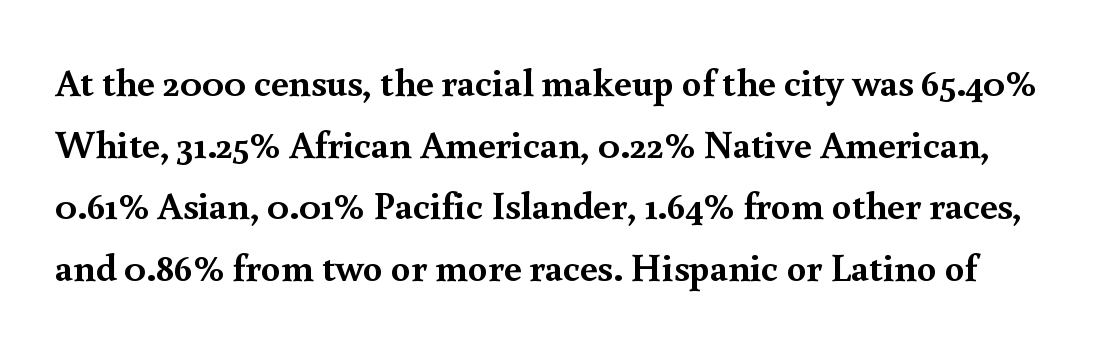
Q: Is the text bold? A: Yes.
Q: Is the text italic (slanted)? A: No, it is upright.
Q: Is the typeface a serif or a sans-serif typeface? A: Serif.
Q: Is the text underlined? A: No.
Q: Is the spacing between letters normal or unusually wide? A: Normal.
Q: Is the spacing between lines tight, normal or loose? A: Normal.
Q: Width (condensed, normal, or wide)? A: Normal.
Q: x-height? A: Small.
Q: Monospaced? A: No.
